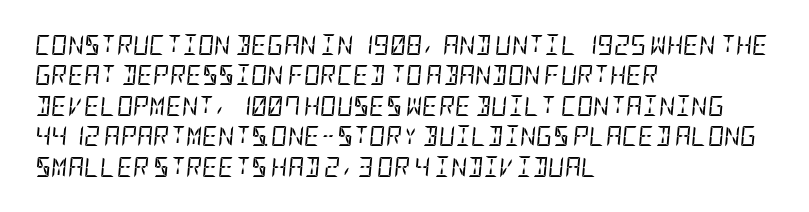
The image shows 20 px text type, italic (leaning right); set left-aligned, normal line spacing (1.52x), normal letter spacing, not underlined.
